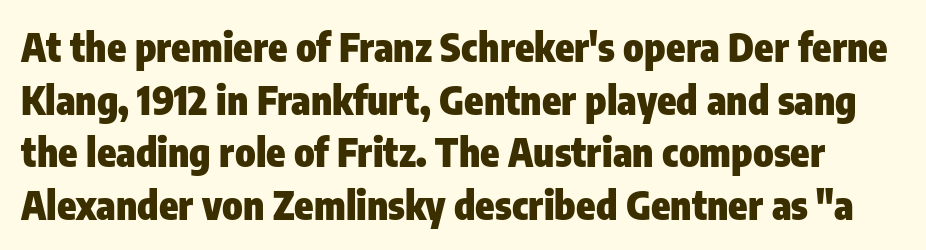
Q: Is the text bold? A: Yes.
Q: Is the text italic (slanted)? A: No, it is upright.
Q: Is the typeface a serif or a sans-serif typeface? A: Sans-serif.
Q: Is the text underlined? A: No.
Q: Is the spacing between letters normal or unusually wide? A: Normal.
Q: Is the spacing between lines tight, normal or loose? A: Normal.
Q: Width (condensed, normal, or wide)? A: Condensed.
Q: Stroke contrast? A: Low.
Q: x-height? A: Medium.
Q: Monospaced? A: No.
